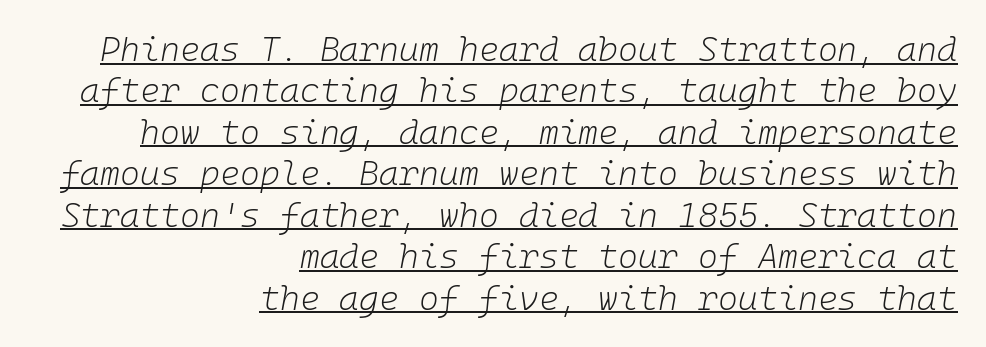
The image shows 34 px light type, italic (leaning right); set right-aligned, line spacing 1.22x, normal letter spacing, underlined; low stroke contrast and a medium x-height.
